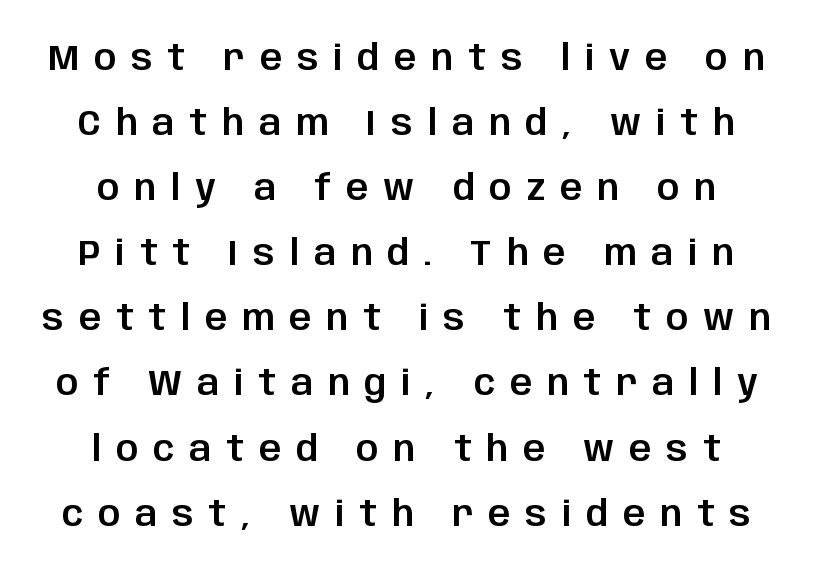
{"serif": "no", "italic": "no", "width": "normal", "stroke_contrast": "low", "x_height": "large", "monospaced": "no", "underline": "no", "line_spacing_ratio": 1.86, "letter_spacing": "wide", "letter_spacing_em": 0.42, "glyph_px": 35}
